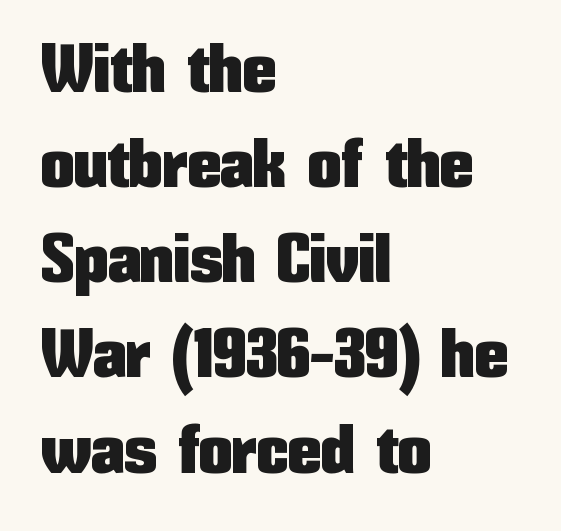
Q: Is the text italic (slanted)? A: No, it is upright.
Q: Is the typeface a serif or a sans-serif typeface? A: Sans-serif.
Q: Is the text underlined? A: No.
Q: How is the paragraph aligned? A: Left-aligned.
Q: Is the spacing between letters normal or unusually wide? A: Normal.
Q: Is the spacing between lines tight, normal or loose? A: Normal.
Q: Width (condensed, normal, or wide)? A: Condensed.
Q: Stroke contrast? A: Low.
Q: x-height? A: Medium.
Q: Monospaced? A: No.
